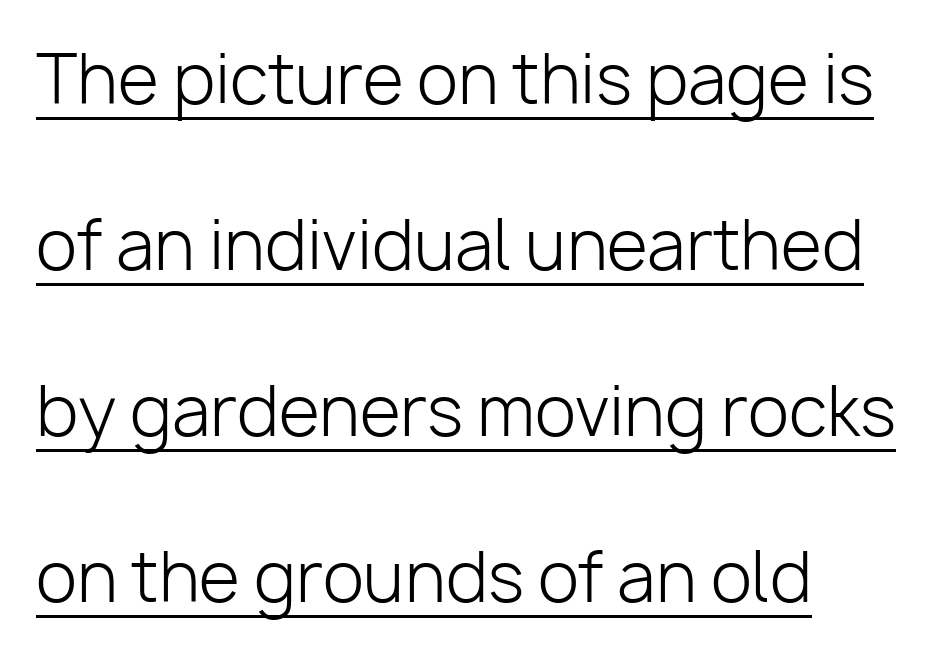
Q: Is the text bold? A: No.
Q: Is the text italic (slanted)? A: No, it is upright.
Q: Is the typeface a serif or a sans-serif typeface? A: Sans-serif.
Q: Is the text underlined? A: Yes.
Q: How is the paragraph aligned? A: Left-aligned.
Q: Is the spacing between letters normal or unusually wide? A: Normal.
Q: Is the spacing between lines tight, normal or loose? A: Loose.
Q: Width (condensed, normal, or wide)? A: Normal.
Q: Stroke contrast? A: Low.
Q: x-height? A: Medium.
Q: Monospaced? A: No.
